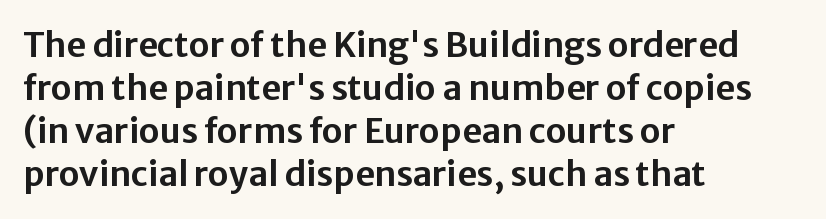
{"serif": "no", "italic": "no", "width": "normal", "stroke_contrast": "low", "x_height": "medium", "monospaced": "no", "underline": "no", "align": "left", "line_spacing": "normal", "line_spacing_ratio": 1.26, "letter_spacing": "normal", "letter_spacing_em": 0.0, "glyph_px": 34}
